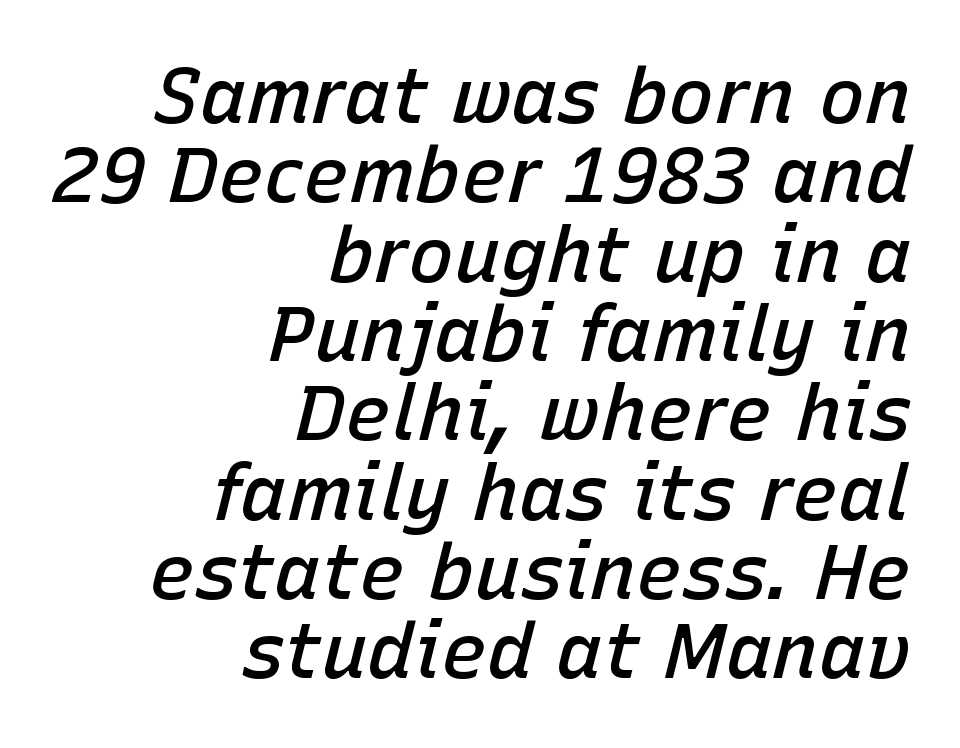
{"italic": "yes", "lean": "right", "slant_degrees": 15, "bold": "semi", "weight": "semibold", "width": "normal", "stroke_contrast": "low", "x_height": "medium", "monospaced": "no", "underline": "no", "align": "right", "line_spacing": "tight", "line_spacing_ratio": 1.03, "letter_spacing": "normal", "letter_spacing_em": 0.0, "glyph_px": 77}
